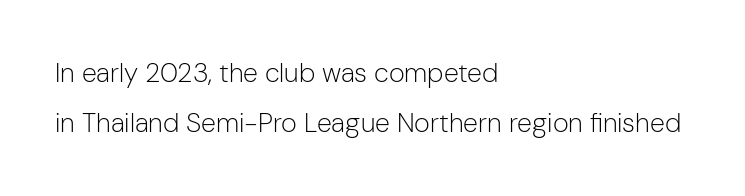
Q: Is the text bold? A: No.
Q: Is the text italic (slanted)? A: No, it is upright.
Q: Is the text underlined? A: No.
Q: How is the paragraph aligned? A: Left-aligned.
Q: Is the spacing between letters normal or unusually wide? A: Normal.
